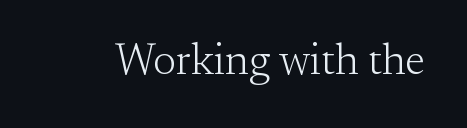
{"serif": "yes", "italic": "no", "bold": "no", "weight": "light", "width": "normal", "stroke_contrast": "medium", "x_height": "small", "monospaced": "no", "underline": "no", "letter_spacing": "normal", "letter_spacing_em": 0.0, "glyph_px": 43}
